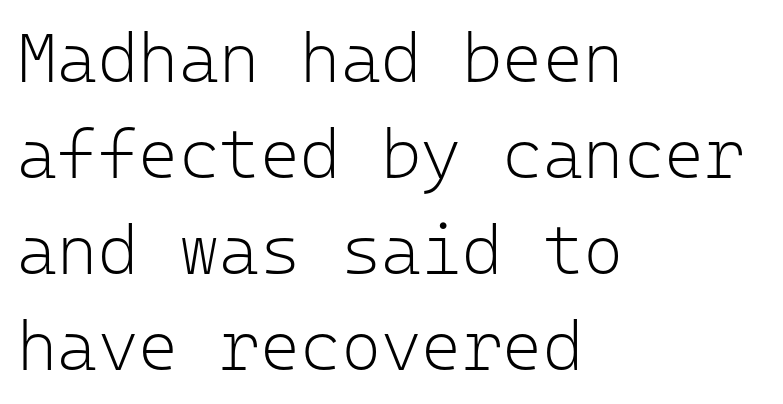
{"serif": "no", "italic": "no", "bold": "no", "weight": "light", "width": "normal", "stroke_contrast": "low", "x_height": "medium", "monospaced": "yes", "underline": "no", "align": "left", "line_spacing": "normal", "line_spacing_ratio": 1.39, "letter_spacing": "normal", "letter_spacing_em": 0.0, "glyph_px": 69}
